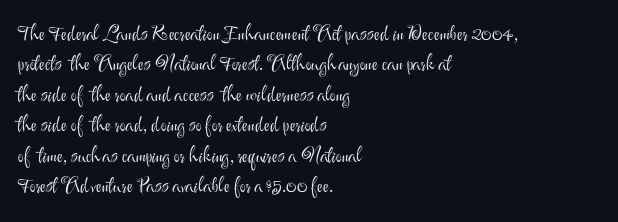
The typesetting does not lean heavy: it is not bold. Words appear dense and cohesive because spacing is normal. What's the leading like? Ordinary, nothing unusual. Glance below the letters and you will spot only blank space.
